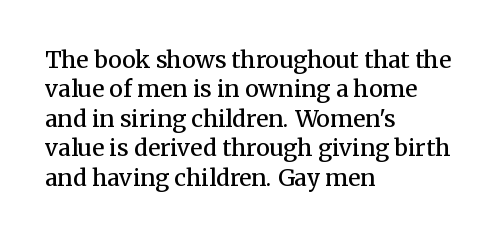
Q: Is the text bold? A: Semi-bold.
Q: Is the text italic (slanted)? A: No, it is upright.
Q: Is the text underlined? A: No.
Q: How is the paragraph aligned? A: Left-aligned.
Q: Is the spacing between letters normal or unusually wide? A: Normal.
Q: Is the spacing between lines tight, normal or loose? A: Normal.
